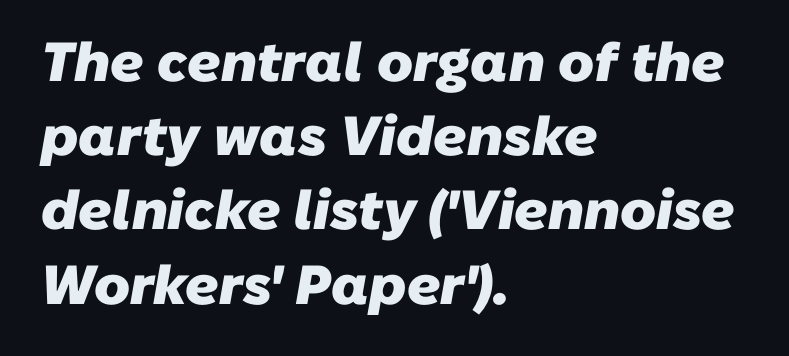
Q: Is the text bold? A: Yes.
Q: Is the typeface a serif or a sans-serif typeface? A: Sans-serif.
Q: Is the text underlined? A: No.
Q: How is the paragraph aligned? A: Left-aligned.
Q: Is the spacing between letters normal or unusually wide? A: Normal.
Q: Is the spacing between lines tight, normal or loose? A: Normal.
Q: Width (condensed, normal, or wide)? A: Normal.
Q: Stroke contrast? A: Low.
Q: x-height? A: Medium.
Q: Monospaced? A: No.
